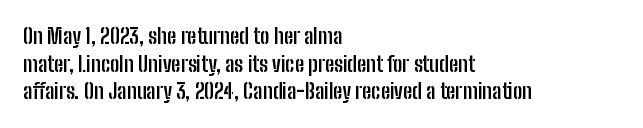
{"italic": "no", "bold": "yes", "underline": "no", "align": "left", "line_spacing": "normal", "line_spacing_ratio": 1.32, "letter_spacing": "normal", "letter_spacing_em": 0.0, "glyph_px": 21}
